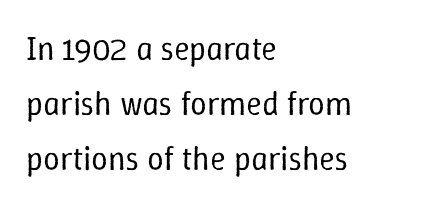
Q: Is the text bold? A: No.
Q: Is the text italic (slanted)? A: No, it is upright.
Q: Is the text underlined? A: No.
Q: How is the paragraph aligned? A: Left-aligned.
Q: Is the spacing between letters normal or unusually wide? A: Normal.
Q: Is the spacing between lines tight, normal or loose? A: Normal.
Q: Width (condensed, normal, or wide)? A: Normal.
Q: Stroke contrast? A: Low.
Q: x-height? A: Medium.
Q: Monospaced? A: No.
